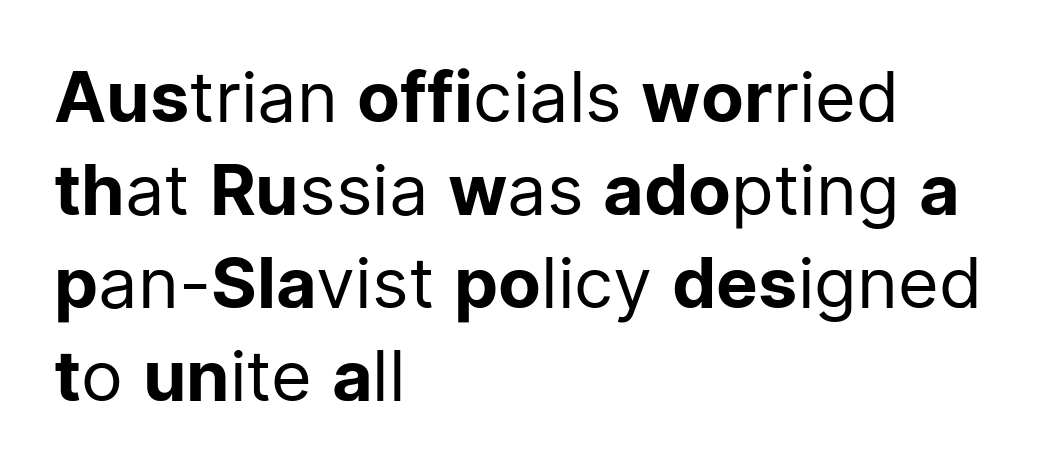
These lines were composed using upright roman letters. The rag falls on the right side of this text block. The baseline area is clear. Here the glyphs are tracked normally, forming tight word shapes. The strokes carry an ordinary text weight at most.
